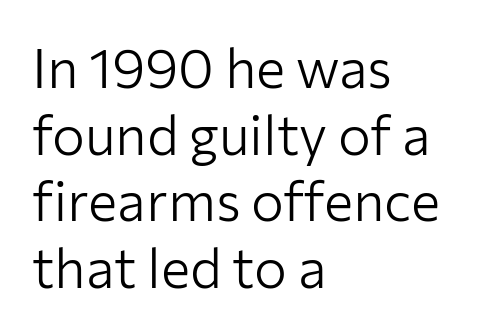
{"serif": "no", "italic": "no", "bold": "no", "weight": "light", "width": "normal", "stroke_contrast": "low", "x_height": "medium", "monospaced": "no", "underline": "no", "align": "left", "line_spacing_ratio": 1.21, "letter_spacing": "normal", "letter_spacing_em": 0.0, "glyph_px": 55}
